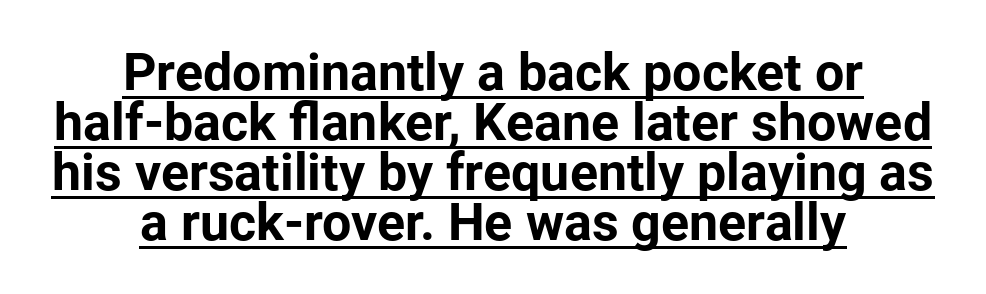
{"serif": "no", "italic": "no", "bold": "yes", "weight": "bold", "width": "normal", "stroke_contrast": "low", "x_height": "medium", "monospaced": "no", "underline": "yes", "align": "center", "line_spacing": "tight", "line_spacing_ratio": 0.96, "letter_spacing": "normal", "letter_spacing_em": 0.0, "glyph_px": 52}
